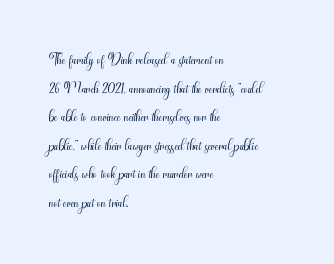
Q: Is the text bold? A: No.
Q: Is the text italic (slanted)? A: Yes.
Q: Is the text underlined? A: No.
Q: How is the paragraph aligned? A: Left-aligned.
Q: Is the spacing between letters normal or unusually wide? A: Normal.
Q: Is the spacing between lines tight, normal or loose? A: Normal.
